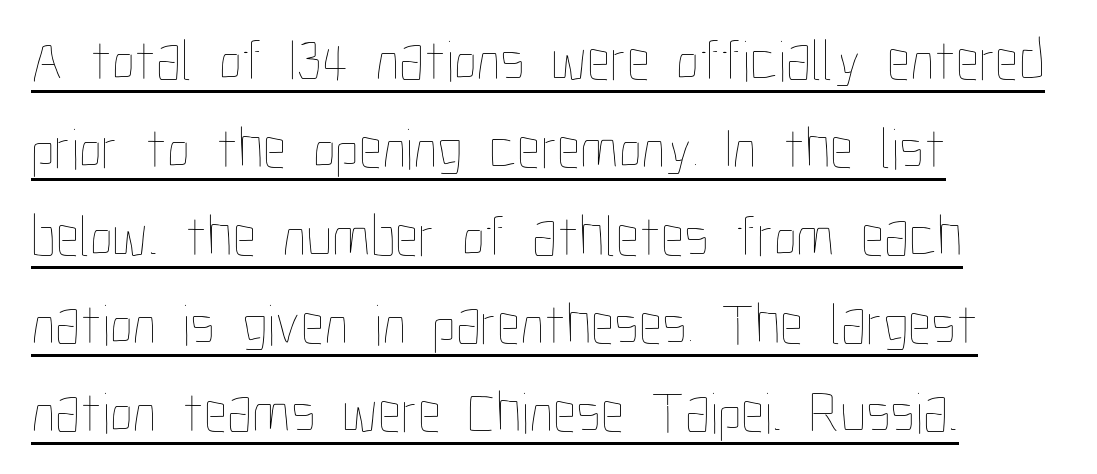
{"italic": "no", "bold": "no", "weight": "thin", "width": "condensed", "stroke_contrast": "low", "x_height": "medium", "monospaced": "no", "underline": "yes", "align": "left", "line_spacing": "normal", "line_spacing_ratio": 1.49, "letter_spacing": "normal", "letter_spacing_em": 0.0, "glyph_px": 59}
